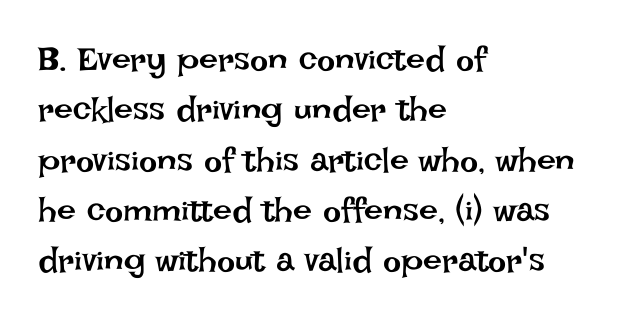
Vertically, the passage feels balanced, rows spaced as you'd expect. In terms of letterspacing, this is plain default setting. Is the block centered? No — it sits flush against the left margin. The font's upright variant was chosen for this text. Stroke thickness stays within the range of a standard reading face or lighter. Nobody drew a line under any word here.
